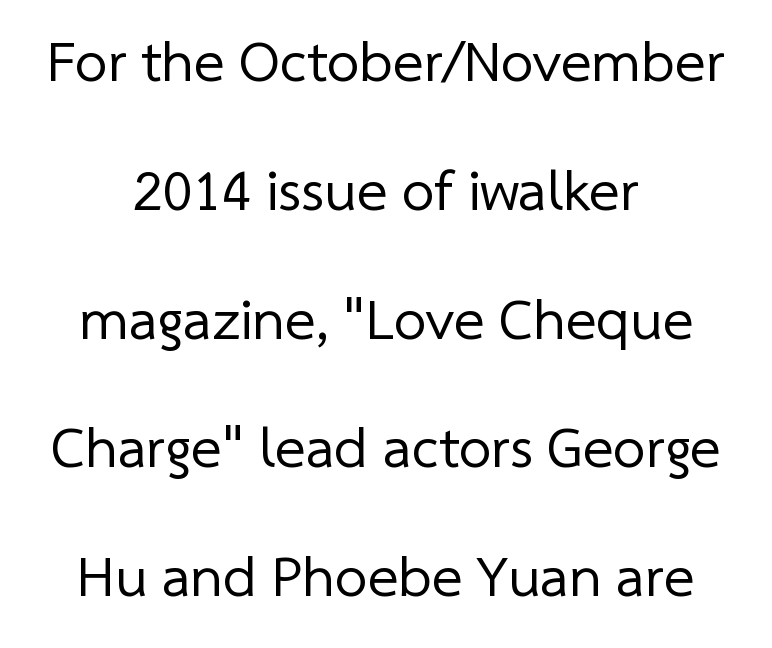
The image shows 58 px regular-weight sans-serif type; set centered, loose line spacing (2.22x), normal letter spacing, not underlined; low stroke contrast and a medium x-height.
